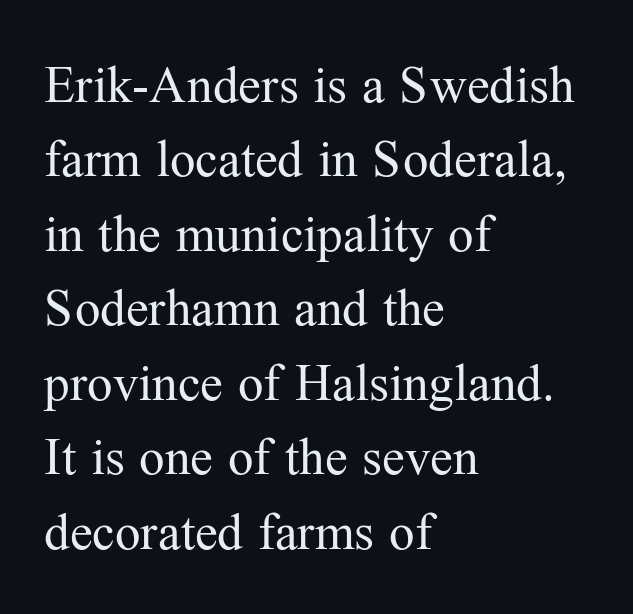
{"serif": "yes", "italic": "no", "bold": "no", "weight": "regular", "width": "normal", "stroke_contrast": "medium", "x_height": "medium", "monospaced": "no", "underline": "no", "align": "left", "line_spacing": "normal", "line_spacing_ratio": 1.46, "letter_spacing": "normal", "letter_spacing_em": 0.0, "glyph_px": 51}
